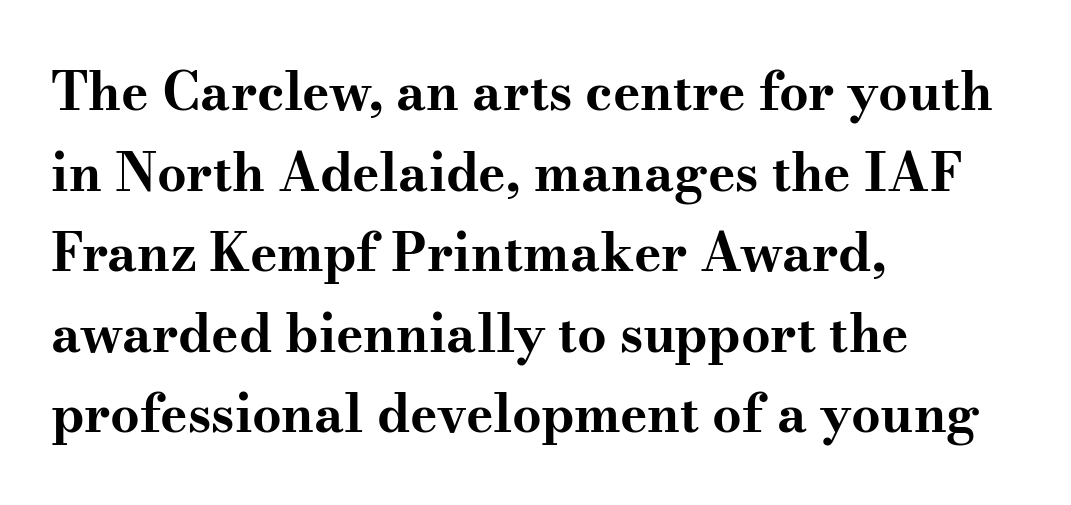
{"serif": "yes", "italic": "no", "bold": "yes", "weight": "bold", "width": "wide", "stroke_contrast": "medium", "x_height": "small", "monospaced": "no", "underline": "no", "align": "left", "line_spacing": "normal", "line_spacing_ratio": 1.55, "letter_spacing": "normal", "letter_spacing_em": 0.0, "glyph_px": 52}
